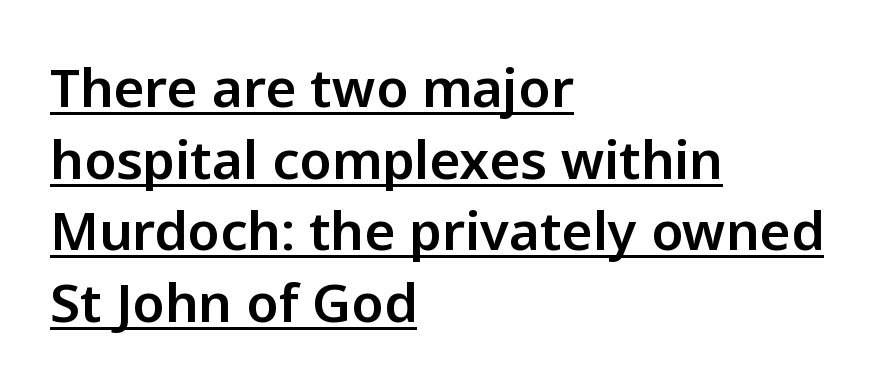
The image shows 53 px sans-serif type, upright; set left-aligned, normal line spacing (1.35x), normal letter spacing, underlined; low stroke contrast and a medium x-height.
